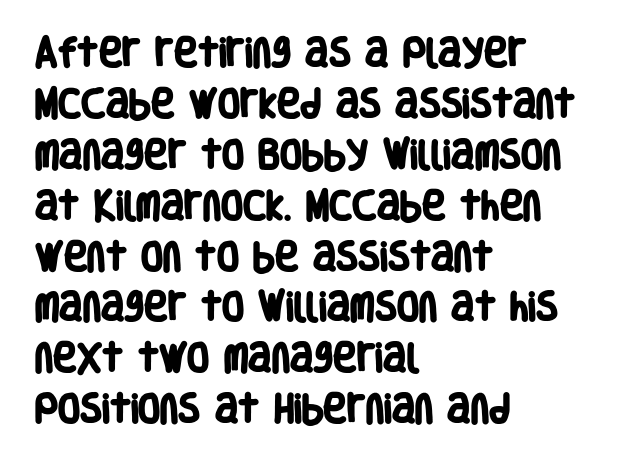
The image shows 32 px heavy, condensed sans-serif type; set left-aligned, normal line spacing (1.59x), normal letter spacing, not underlined; low stroke contrast and a large x-height.
